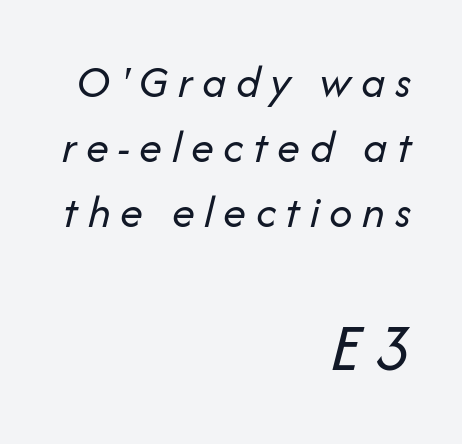
Is this a heavy cut? Hardly; it is regular or lighter. Every character sits at an angle, as italics do. Size hierarchy here favors the trailing block over the leading one. Proportional: the letters do not fall into vertical columns. Normally led — the rows are evenly, conventionally spaced.
